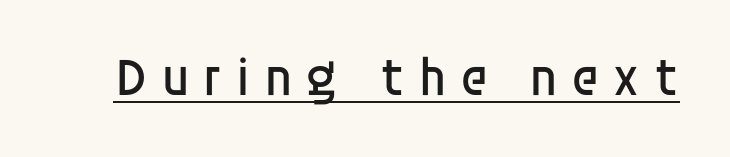
Character widths vary here, with narrow letters taking less room than wide ones. The face used here is rendered with a markedly widened letterfit. Descenders here cross a horizontal rule under the line. Posture: upright roman. No heavy texture on the line: the type isn't bold.
